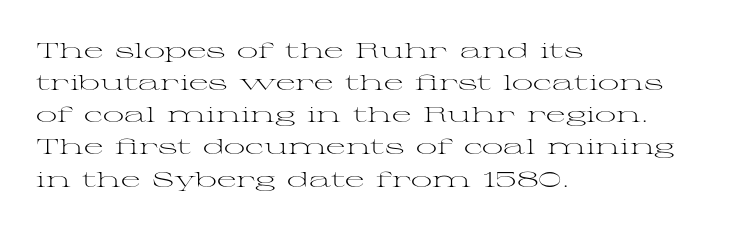
Is the block centered? No — it sits flush against the left margin. Honestly, the row spacing looks completely unremarkable. Check under the words: just untouched page. Ascenders rise straight up at ninety degrees. Nobody touched the tracking dial on this one.
